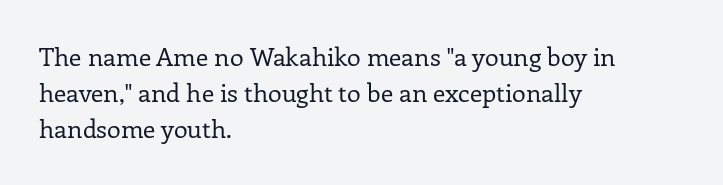
{"italic": "no", "bold": "no", "underline": "no", "align": "left", "line_spacing": "normal", "line_spacing_ratio": 1.45, "letter_spacing": "normal", "letter_spacing_em": 0.0, "glyph_px": 25}
